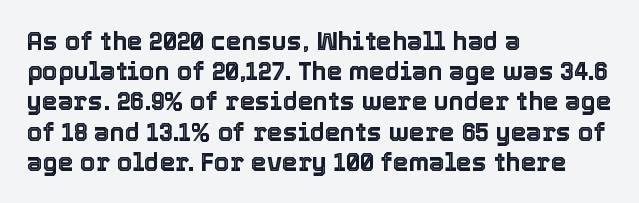
Standard letterfit; no display-style spreading of the glyphs. A typesetter would mark this as roman, not italic. Does the copy run flush right? No — it runs flush left. Words float on clear page, feet unadorned.
